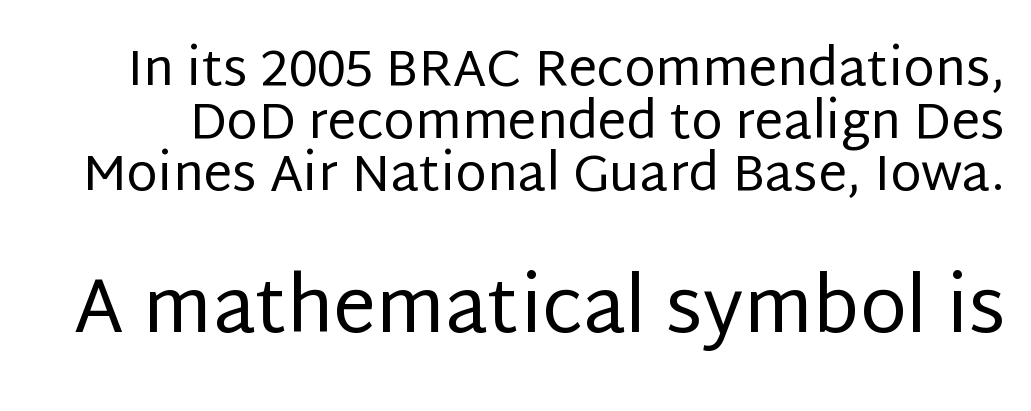
Two sizes are in play, and the larger belongs to the second block. Do the characters align in a grid? No, the font is proportional. Honestly, the rows look squashed on top of each other. Weight: in the light-to-regular range. Each row of text sits above clean, open space. Examine the stroke ends and you'll find no serifs.
